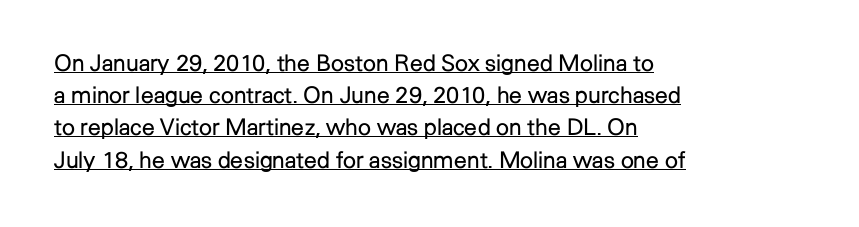
{"italic": "no", "bold": "no", "underline": "yes", "align": "left", "line_spacing": "normal", "line_spacing_ratio": 1.4, "letter_spacing": "normal", "letter_spacing_em": 0.0, "glyph_px": 23}
